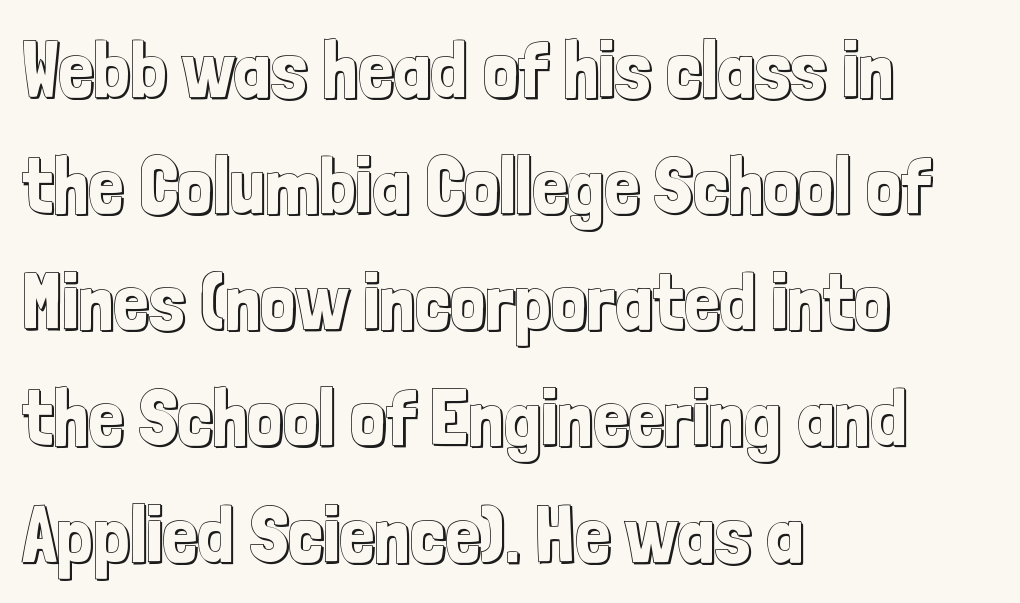
The image shows 79 px condensed type, upright; set left-aligned, normal line spacing (1.47x), normal letter spacing, not underlined; a medium x-height.
